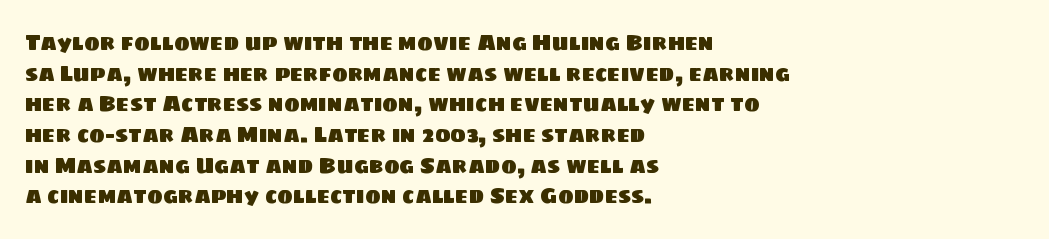
{"underline": "no", "align": "left", "line_spacing": "normal", "line_spacing_ratio": 1.46, "letter_spacing": "normal", "letter_spacing_em": 0.0, "glyph_px": 21}
